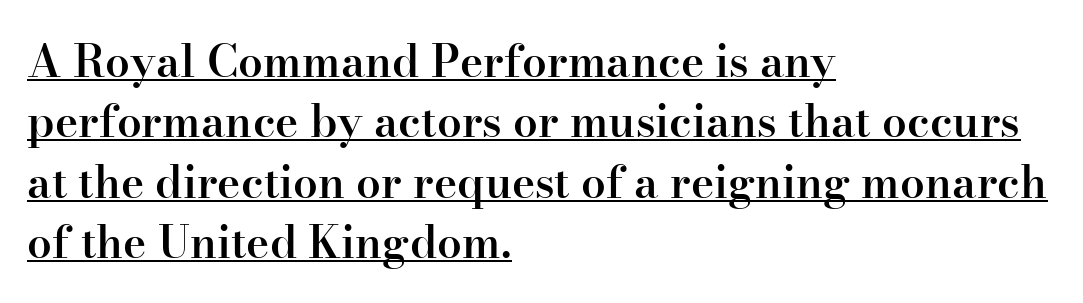
Think of a printed novel: that variable character pitch is what you see here. These words are printed semibold, heavier than regular yet not bold. Regarding leading, the lines here are spaced in the standard way. This rendering features underlined lettering. Short and long lines alike share a common starting point at left. The specimen reads as upright at a glance.
